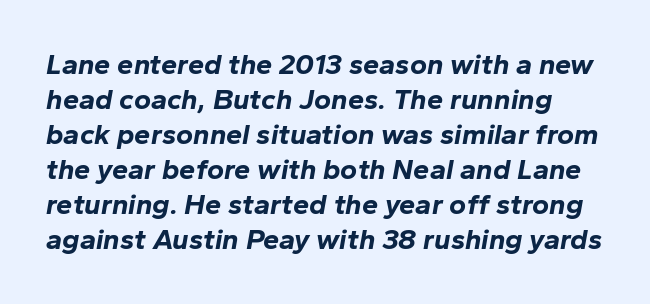
The image shows 29 px bold type, italic (leaning right); set line spacing 1.21x, normal letter spacing, not underlined; low stroke contrast and a medium x-height.
